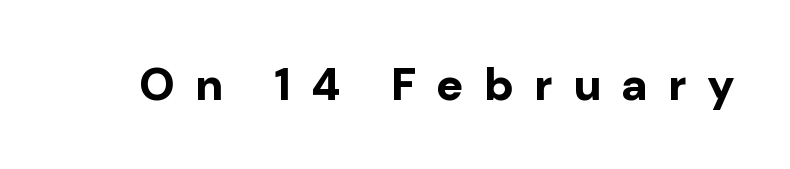
The image shows 45 px bold sans-serif type, upright; set unusually wide letter spacing (+0.45 em), not underlined; low stroke contrast and a medium x-height.
